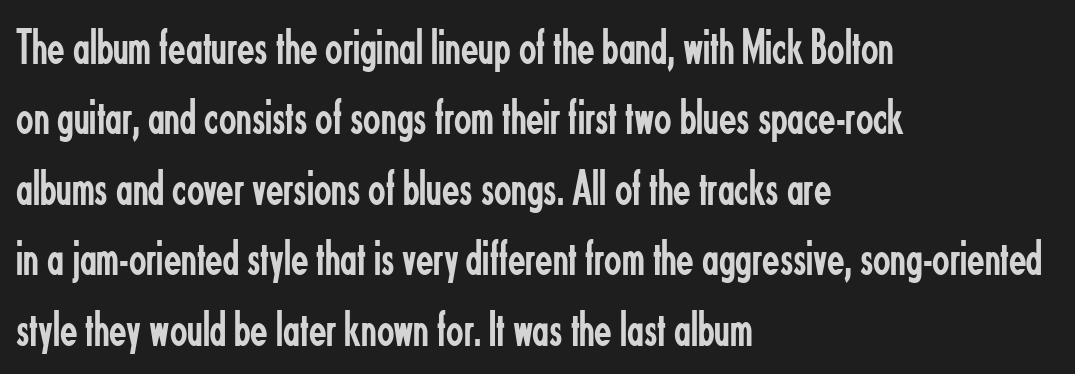
The image shows 51 px regular-weight, condensed sans-serif type, upright; set left-aligned, normal line spacing (1.38x), normal letter spacing, not underlined; low stroke contrast and a small x-height.
